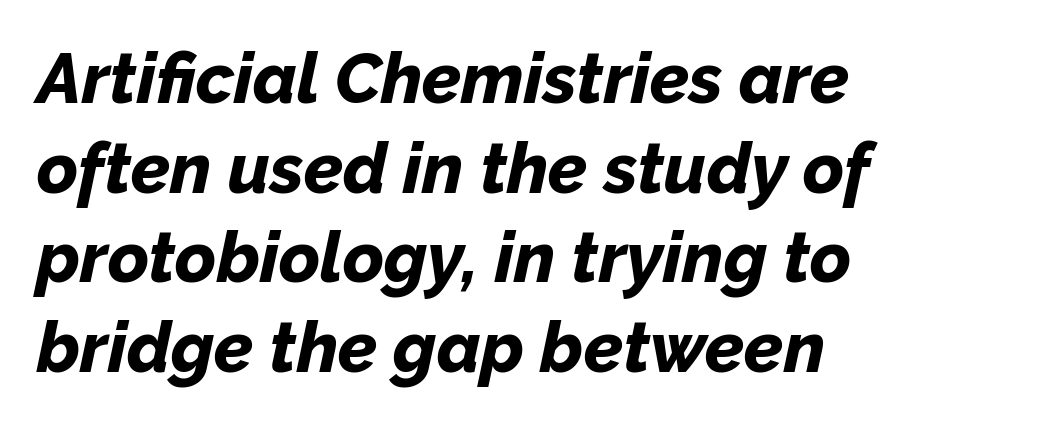
The image shows 70 px bold type, italic (leaning right); set left-aligned, normal line spacing (1.28x), normal letter spacing, not underlined; low stroke contrast and a medium x-height.
